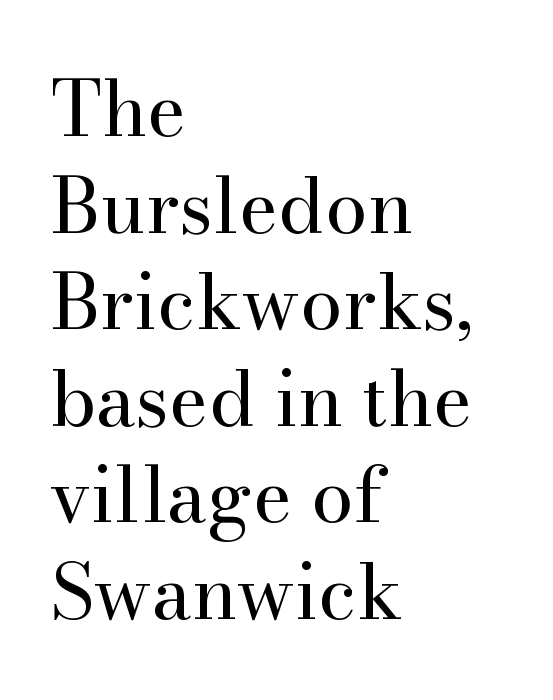
Evenly set lines give the paragraph a standard silhouette. Tall strokes in this sample are plumb rather than angled. Every row of glyphs begins at an identical x-position on the left. Short note: letters normally spaced. This sample has the flowing, uneven cadence of proportional lettering. The cut favours lightness, reaching ordinary text weight at its darkest.
